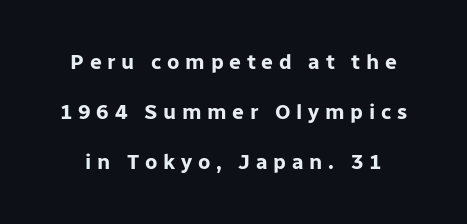
The image shows 21 px bold type, upright; set loose line spacing (2.38x), unusually wide letter spacing (+0.27 em), not underlined.
